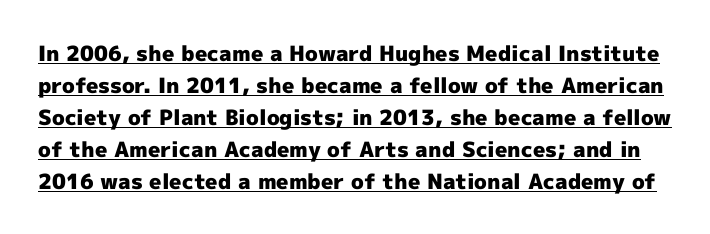
The image shows 21 px bold type, upright; set normal line spacing (1.52x), normal letter spacing, underlined.
